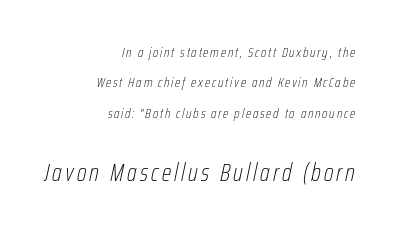
Q: Is the text bold? A: No.
Q: Is the text italic (slanted)? A: Yes, it leans right by about 12 degrees.
Q: Is the text underlined? A: No.
Q: How is the paragraph aligned? A: Right-aligned.
Q: Is the spacing between lines tight, normal or loose? A: Loose.
Q: Which block of text is set in a larger size, the first (top) or the second (bottom)? A: The second (bottom) one.
